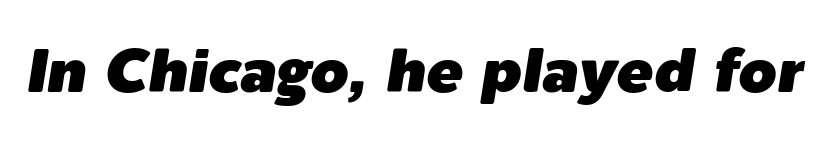
The image shows 61 px text type, italic (leaning right); set normal letter spacing, not underlined; low stroke contrast and a medium x-height.
